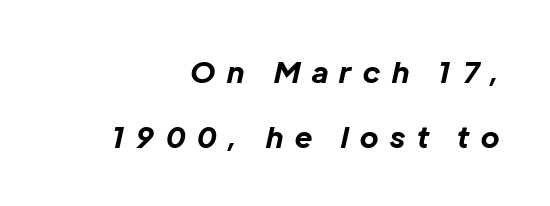
Q: Is the text bold? A: Yes.
Q: Is the text italic (slanted)? A: Yes, it leans right by about 12 degrees.
Q: Is the text underlined? A: No.
Q: How is the paragraph aligned? A: Right-aligned.
Q: Is the spacing between letters normal or unusually wide? A: Unusually wide.
Q: Is the spacing between lines tight, normal or loose? A: Loose.
Q: Width (condensed, normal, or wide)? A: Normal.
Q: Stroke contrast? A: Low.
Q: x-height? A: Medium.
Q: Monospaced? A: No.
